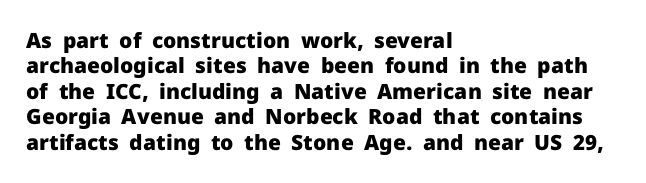
Q: Is the text bold? A: Yes.
Q: Is the text italic (slanted)? A: No, it is upright.
Q: Is the text underlined? A: No.
Q: How is the paragraph aligned? A: Left-aligned.
Q: Is the spacing between letters normal or unusually wide? A: Normal.
